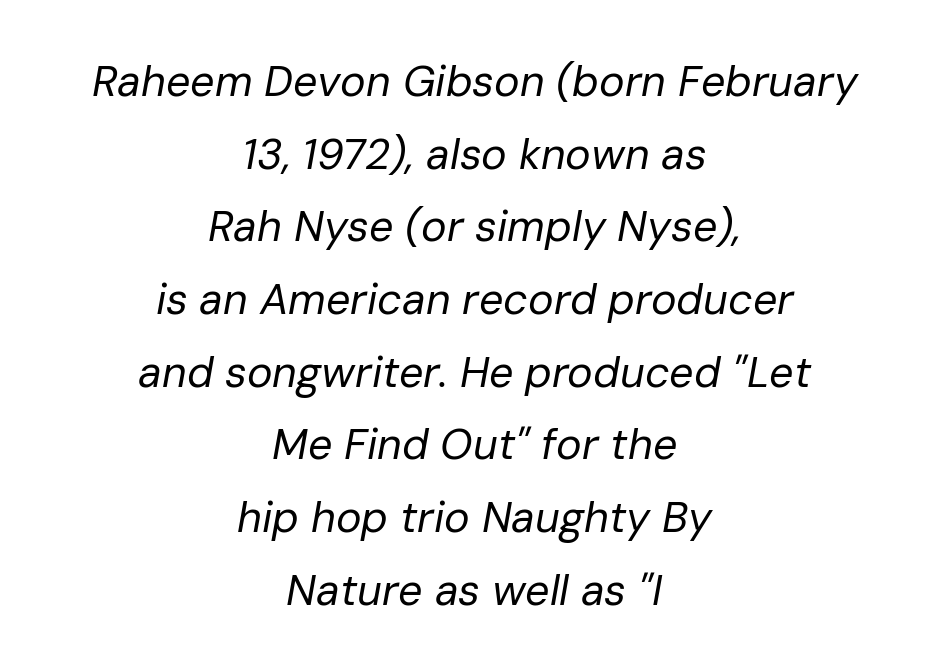
The image shows 43 px regular-weight type, italic (leaning right); set centered, normal line spacing (1.69x), normal letter spacing, not underlined; low stroke contrast and a medium x-height.
